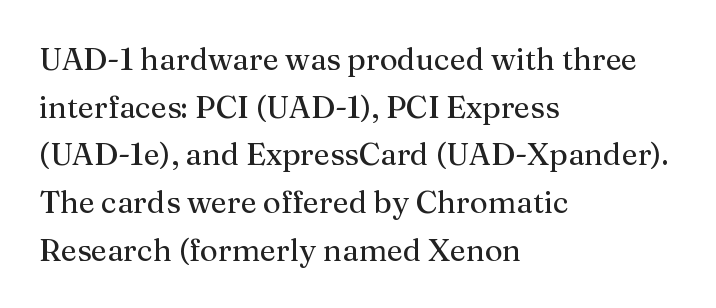
The image shows 31 px regular-weight serif type, upright; set left-aligned, normal line spacing (1.54x), normal letter spacing, not underlined; medium stroke contrast and a medium x-height.
